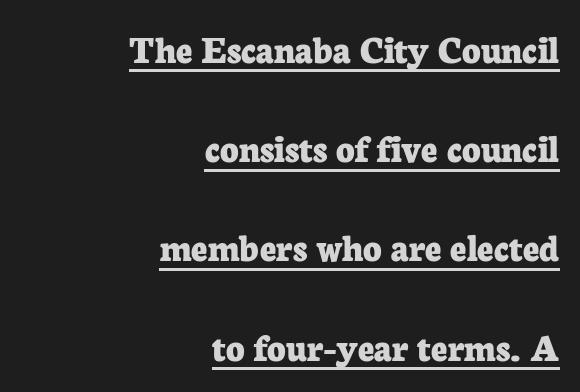
{"serif": "yes", "italic": "no", "bold": "yes", "weight": "bold", "width": "normal", "stroke_contrast": "low", "x_height": "medium", "monospaced": "no", "underline": "yes", "align": "right", "line_spacing": "loose", "line_spacing_ratio": 2.48, "letter_spacing": "normal", "letter_spacing_em": 0.0, "glyph_px": 40}
